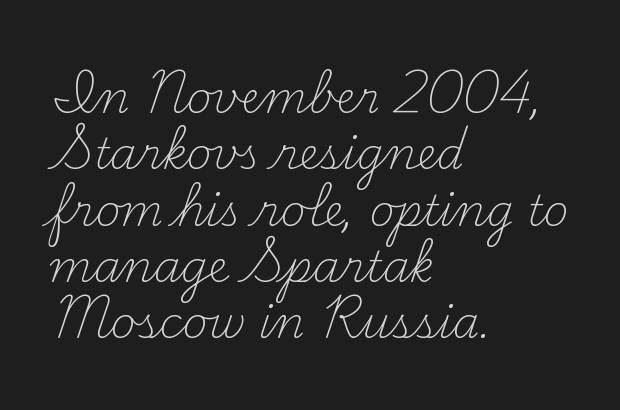
{"bold": "no", "weight": "light", "width": "normal", "stroke_contrast": "medium", "x_height": "small", "monospaced": "no", "underline": "no", "align": "left", "line_spacing": "normal", "line_spacing_ratio": 1.31, "letter_spacing": "normal", "letter_spacing_em": 0.0, "glyph_px": 43}
